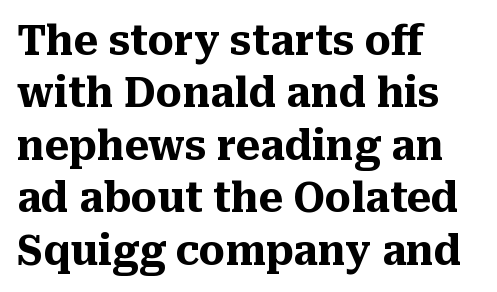
{"serif": "yes", "italic": "no", "bold": "yes", "weight": "heavy", "width": "normal", "stroke_contrast": "medium", "x_height": "medium", "monospaced": "no", "underline": "no", "align": "left", "line_spacing": "normal", "line_spacing_ratio": 1.28, "letter_spacing": "normal", "letter_spacing_em": 0.0, "glyph_px": 41}
